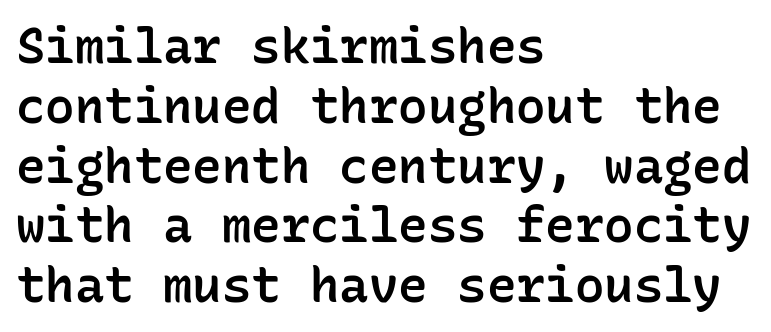
Teacher's note: observe the even left margin — that is flush-left alignment. Letter spacing: default. How heavy is the stroke? Medium-heavy — a semibold, shy of bold. This is sans-serif lettering, the kind often seen on screens and signage. Plain, unruled lines of type. These lines are rendered in a fixed-pitch font.
